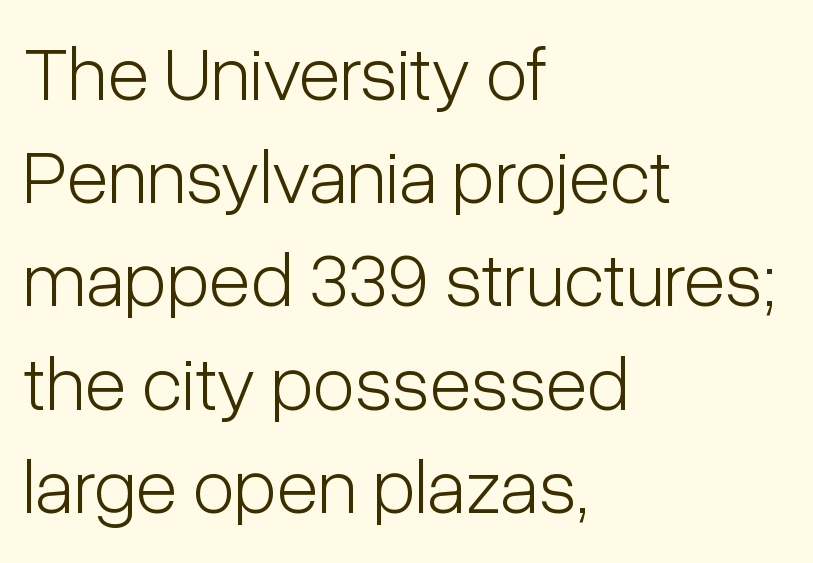
{"serif": "no", "italic": "no", "bold": "no", "weight": "light", "width": "condensed", "stroke_contrast": "low", "x_height": "medium", "monospaced": "no", "underline": "no", "align": "left", "line_spacing": "normal", "line_spacing_ratio": 1.34, "letter_spacing": "normal", "letter_spacing_em": 0.0, "glyph_px": 77}
